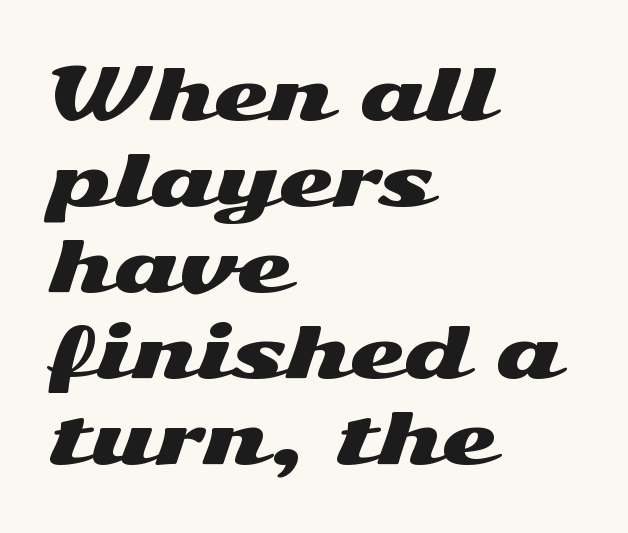
The image shows 71 px wide sans-serif type; set left-aligned, line spacing 1.21x, normal letter spacing, not underlined; medium stroke contrast and a medium x-height.
